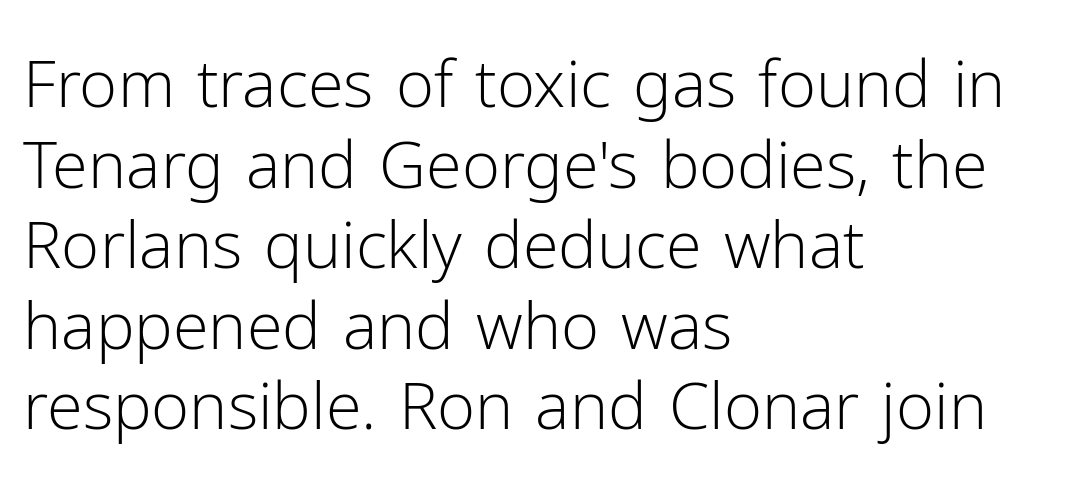
Q: Is the text bold? A: No.
Q: Is the text italic (slanted)? A: No, it is upright.
Q: Is the typeface a serif or a sans-serif typeface? A: Sans-serif.
Q: Is the text underlined? A: No.
Q: How is the paragraph aligned? A: Left-aligned.
Q: Is the spacing between letters normal or unusually wide? A: Normal.
Q: Width (condensed, normal, or wide)? A: Normal.
Q: Stroke contrast? A: Low.
Q: x-height? A: Medium.
Q: Monospaced? A: No.
